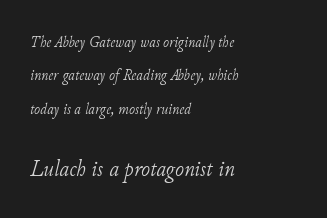
Q: Is the text bold? A: No.
Q: Is the text italic (slanted)? A: Yes, it leans right by about 11 degrees.
Q: Is the text underlined? A: No.
Q: How is the paragraph aligned? A: Left-aligned.
Q: Is the spacing between letters normal or unusually wide? A: Normal.
Q: Is the spacing between lines tight, normal or loose? A: Loose.
Q: Which block of text is set in a larger size, the first (top) or the second (bottom)? A: The second (bottom) one.
